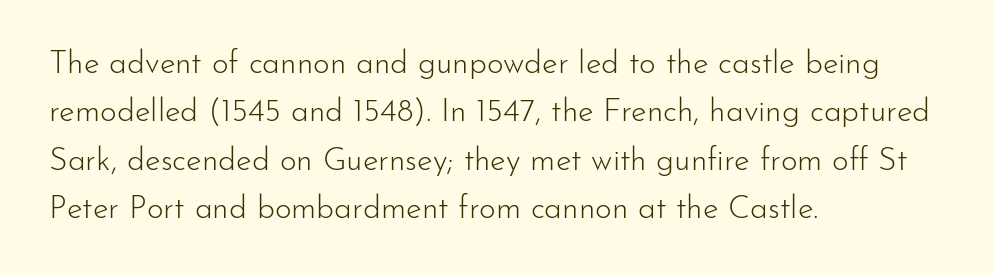
{"serif": "no", "italic": "no", "bold": "no", "weight": "light", "width": "normal", "stroke_contrast": "low", "x_height": "small", "monospaced": "no", "underline": "no", "align": "left", "line_spacing": "normal", "line_spacing_ratio": 1.51, "letter_spacing": "normal", "letter_spacing_em": 0.0, "glyph_px": 32}
